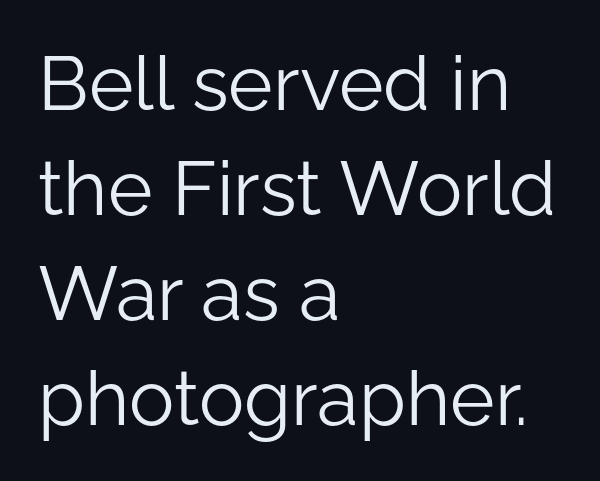
When letters stand straight like this, we call the style roman or upright. Descenders hang freely into open space. Baseline-to-baseline distance is the conventional proportion of letter height. Reading down the block, your eye returns to a fixed left position each line. The face looks like a standard text weight, possibly lighter.
